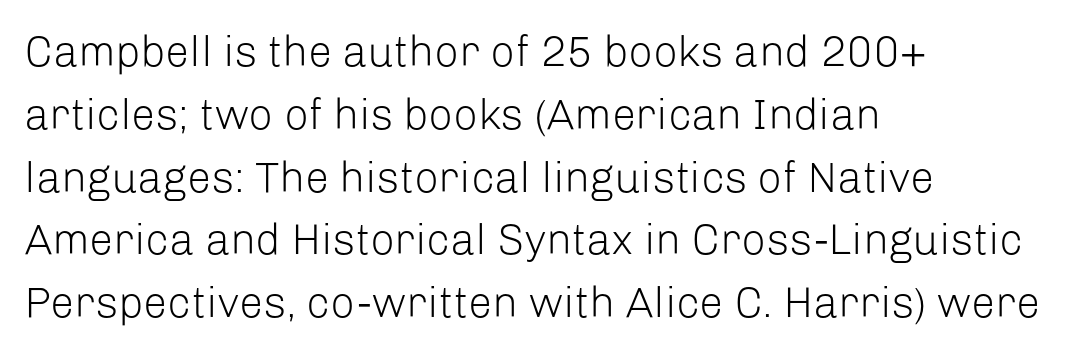
Bold? No — there's no thickening of the strokes. No italicization has been applied; the sample stays upright. Beneath every word, the page is bare. The designer went with a sans here, leaving each stem footless. Tracking here is standard; glyphs follow each other at the usual distance. The paragraph has a hard left edge and a soft right edge.
